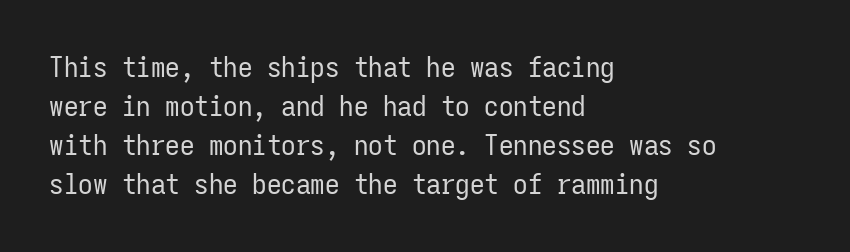
Q: Is the text bold? A: No.
Q: Is the text italic (slanted)? A: No, it is upright.
Q: Is the typeface a serif or a sans-serif typeface? A: Sans-serif.
Q: Is the text underlined? A: No.
Q: How is the paragraph aligned? A: Left-aligned.
Q: Is the spacing between letters normal or unusually wide? A: Normal.
Q: Is the spacing between lines tight, normal or loose? A: Normal.
Q: Width (condensed, normal, or wide)? A: Condensed.
Q: Stroke contrast? A: Low.
Q: x-height? A: Medium.
Q: Monospaced? A: Yes.
